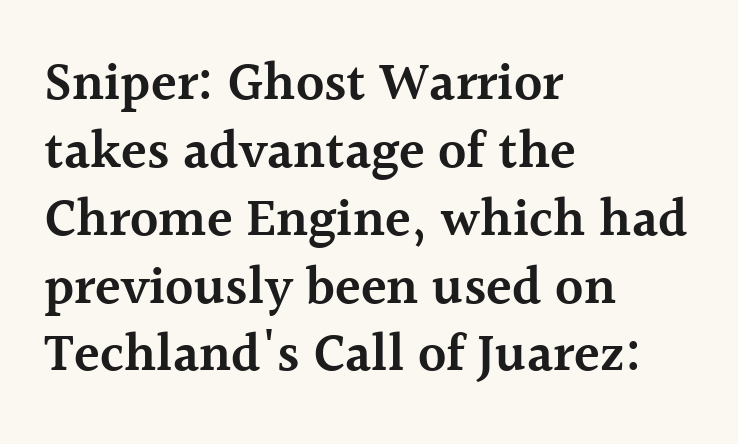
Q: Is the text bold? A: Semi-bold.
Q: Is the text italic (slanted)? A: No, it is upright.
Q: Is the typeface a serif or a sans-serif typeface? A: Serif.
Q: Is the text underlined? A: No.
Q: How is the paragraph aligned? A: Left-aligned.
Q: Is the spacing between letters normal or unusually wide? A: Normal.
Q: Is the spacing between lines tight, normal or loose? A: Normal.
Q: Width (condensed, normal, or wide)? A: Normal.
Q: x-height? A: Medium.
Q: Monospaced? A: No.
